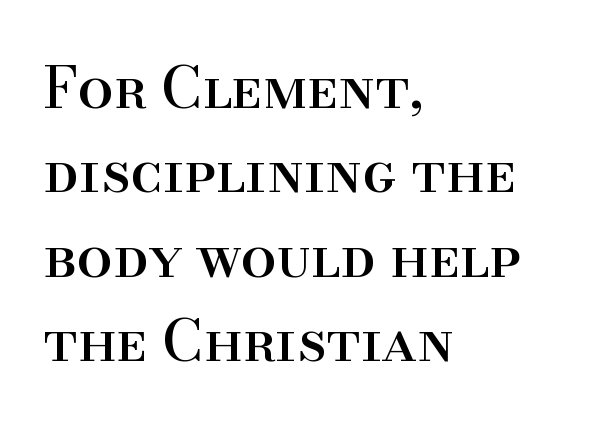
Words appear dense and cohesive because spacing is normal. Looks like regular typesetting: each glyph gets only the width it needs. Stroke terminals: seriffed. Posture: straight, roman, zero tilt. The foot of each line stays bare and open.
